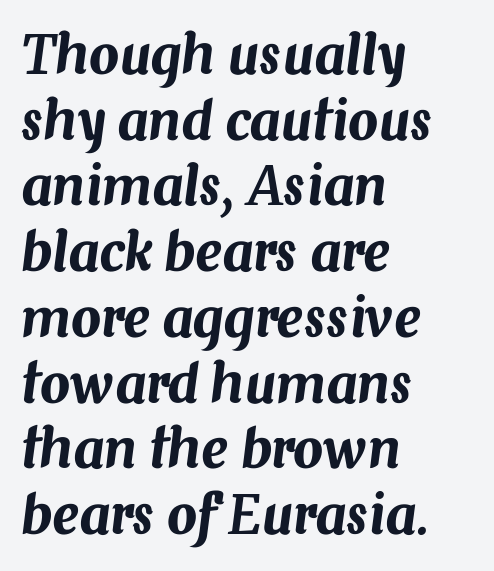
When letters slant like this, we call the style italic. The foot of each line stays bare and open. These lines stack with their left ends in a neat column. Here the glyphs are tracked normally, forming tight word shapes.
